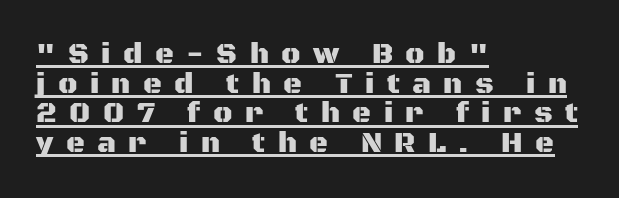
The image shows 29 px sans-serif type, upright; set left-aligned, tight line spacing (1.02x), unusually wide letter spacing (+0.43 em), underlined; medium stroke contrast and a large x-height.
